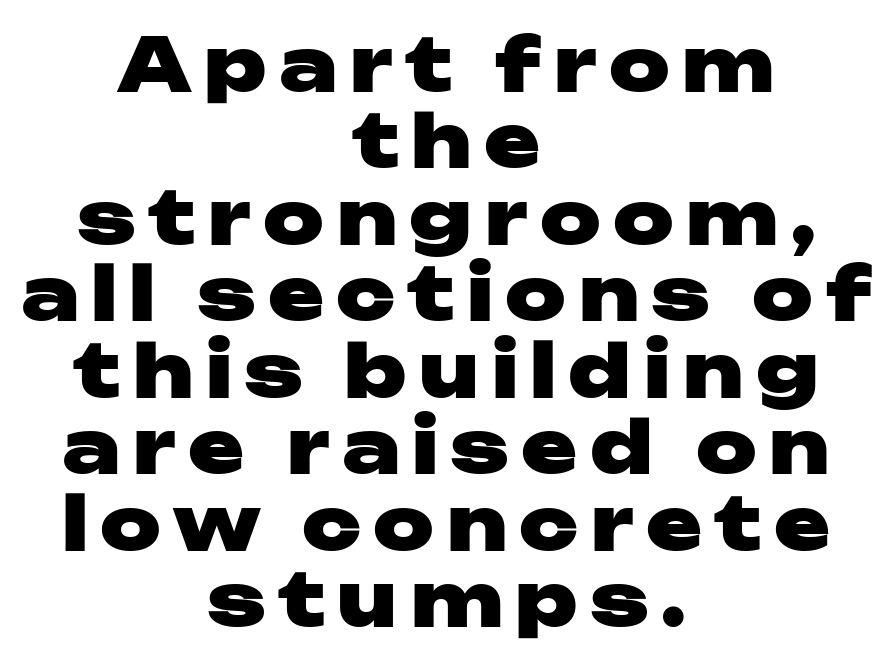
Q: Is the text bold? A: Yes.
Q: Is the text italic (slanted)? A: No, it is upright.
Q: Is the typeface a serif or a sans-serif typeface? A: Sans-serif.
Q: Is the text underlined? A: No.
Q: How is the paragraph aligned? A: Centered.
Q: Is the spacing between lines tight, normal or loose? A: Tight.
Q: Width (condensed, normal, or wide)? A: Wide.
Q: Stroke contrast? A: Low.
Q: x-height? A: Medium.
Q: Monospaced? A: No.
